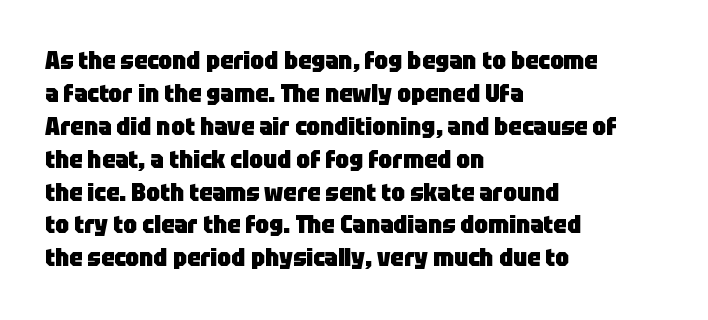
Q: Is the text bold? A: Yes.
Q: Is the text italic (slanted)? A: No, it is upright.
Q: Is the text underlined? A: No.
Q: How is the paragraph aligned? A: Left-aligned.
Q: Is the spacing between letters normal or unusually wide? A: Normal.
Q: Is the spacing between lines tight, normal or loose? A: Normal.
